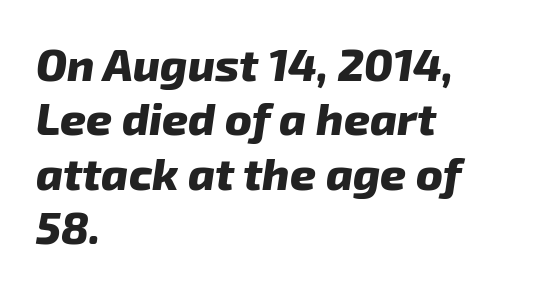
The image shows 45 px heavy type, italic (leaning right); set left-aligned, line spacing 1.21x, normal letter spacing, not underlined; low stroke contrast and a medium x-height.
